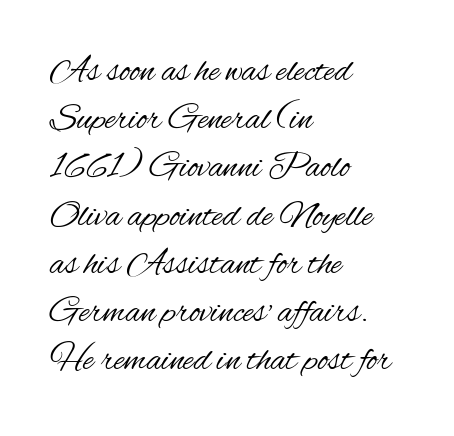
The letters look calm and open, with moderate or lighter stems. Character widths vary here, with narrow letters taking less room than wide ones. Nobody touched the tracking dial on this one. Line spacing here is normal.
